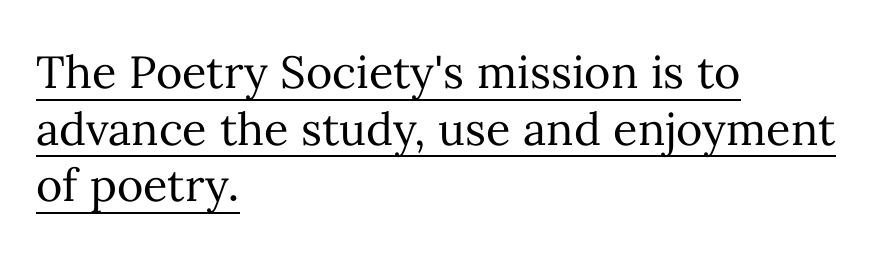
The image shows 45 px regular-weight type, upright; set left-aligned, normal line spacing (1.26x), normal letter spacing, underlined; medium stroke contrast and a medium x-height.
